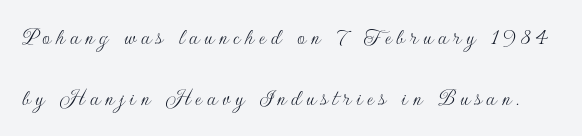
Q: Is the text bold? A: No.
Q: Is the text italic (slanted)? A: Yes.
Q: Is the text underlined? A: No.
Q: Is the spacing between letters normal or unusually wide? A: Unusually wide.
Q: Is the spacing between lines tight, normal or loose? A: Loose.
